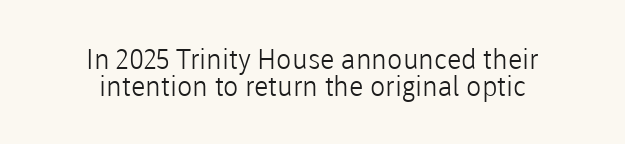
The image shows 28 px light sans-serif type, upright; set centered, tight line spacing (0.98x), normal letter spacing, not underlined; low stroke contrast and a medium x-height.
